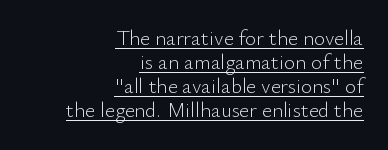
{"italic": "no", "bold": "no", "underline": "yes", "align": "right", "line_spacing": "tight", "line_spacing_ratio": 1.15, "letter_spacing": "normal", "letter_spacing_em": 0.0, "glyph_px": 21}
